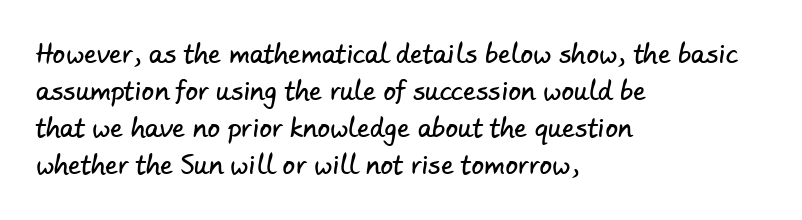
Q: Is the text underlined? A: No.
Q: How is the paragraph aligned? A: Left-aligned.
Q: Is the spacing between letters normal or unusually wide? A: Normal.
Q: Is the spacing between lines tight, normal or loose? A: Normal.
